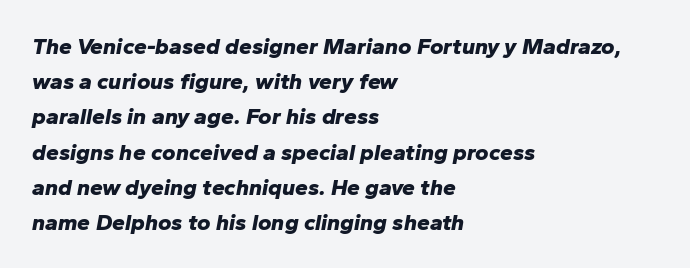
Q: Is the text bold? A: Yes.
Q: Is the text italic (slanted)? A: Yes, it leans right by about 10 degrees.
Q: Is the text underlined? A: No.
Q: How is the paragraph aligned? A: Left-aligned.
Q: Is the spacing between letters normal or unusually wide? A: Normal.
Q: Is the spacing between lines tight, normal or loose? A: Normal.
